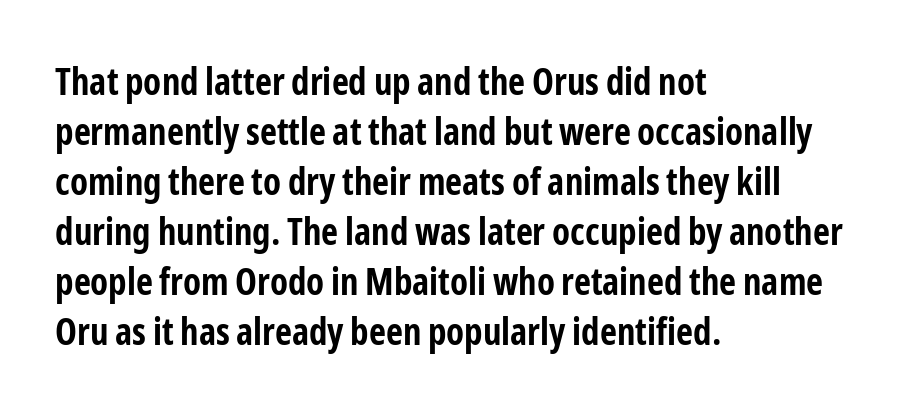
{"serif": "no", "italic": "no", "bold": "yes", "weight": "bold", "width": "condensed", "stroke_contrast": "low", "x_height": "medium", "monospaced": "no", "underline": "no", "align": "left", "line_spacing": "normal", "line_spacing_ratio": 1.35, "letter_spacing": "normal", "letter_spacing_em": 0.0, "glyph_px": 37}
